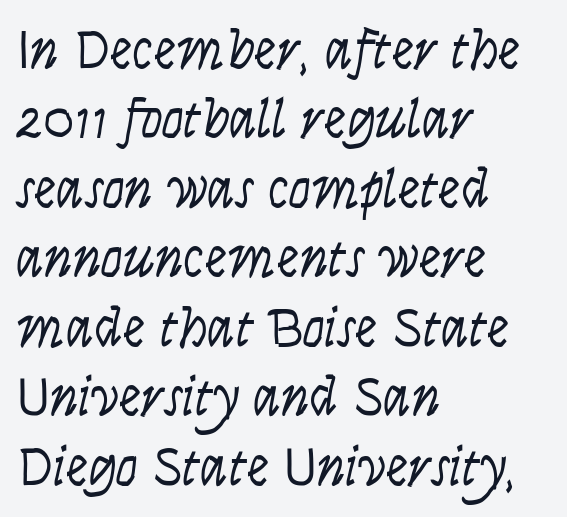
Q: Is the text bold? A: No.
Q: Is the text italic (slanted)? A: Yes, it leans right by about 9 degrees.
Q: Is the text underlined? A: No.
Q: How is the paragraph aligned? A: Left-aligned.
Q: Is the spacing between letters normal or unusually wide? A: Normal.
Q: Width (condensed, normal, or wide)? A: Condensed.
Q: Stroke contrast? A: Low.
Q: x-height? A: Large.
Q: Monospaced? A: No.
